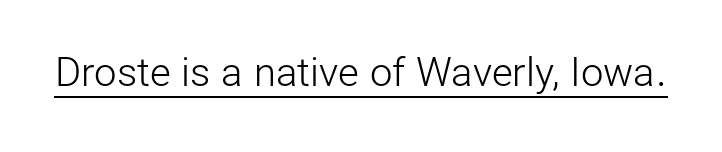
Q: Is the text bold? A: No.
Q: Is the text italic (slanted)? A: No, it is upright.
Q: Is the typeface a serif or a sans-serif typeface? A: Sans-serif.
Q: Is the text underlined? A: Yes.
Q: Is the spacing between letters normal or unusually wide? A: Normal.
Q: Width (condensed, normal, or wide)? A: Normal.
Q: Stroke contrast? A: Low.
Q: x-height? A: Medium.
Q: Monospaced? A: No.
